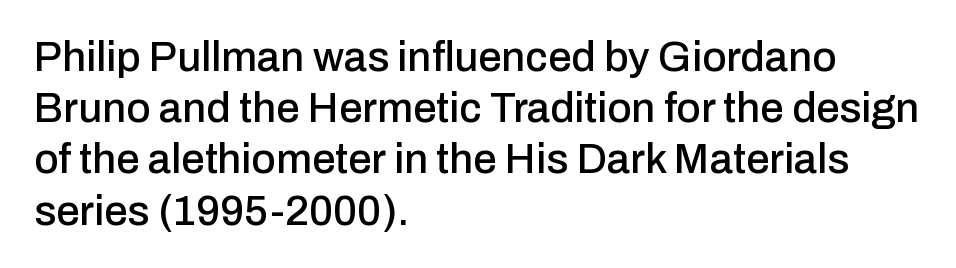
Q: Is the text italic (slanted)? A: No, it is upright.
Q: Is the typeface a serif or a sans-serif typeface? A: Sans-serif.
Q: Is the text underlined? A: No.
Q: How is the paragraph aligned? A: Left-aligned.
Q: Is the spacing between letters normal or unusually wide? A: Normal.
Q: Width (condensed, normal, or wide)? A: Normal.
Q: Stroke contrast? A: Low.
Q: x-height? A: Medium.
Q: Monospaced? A: No.
